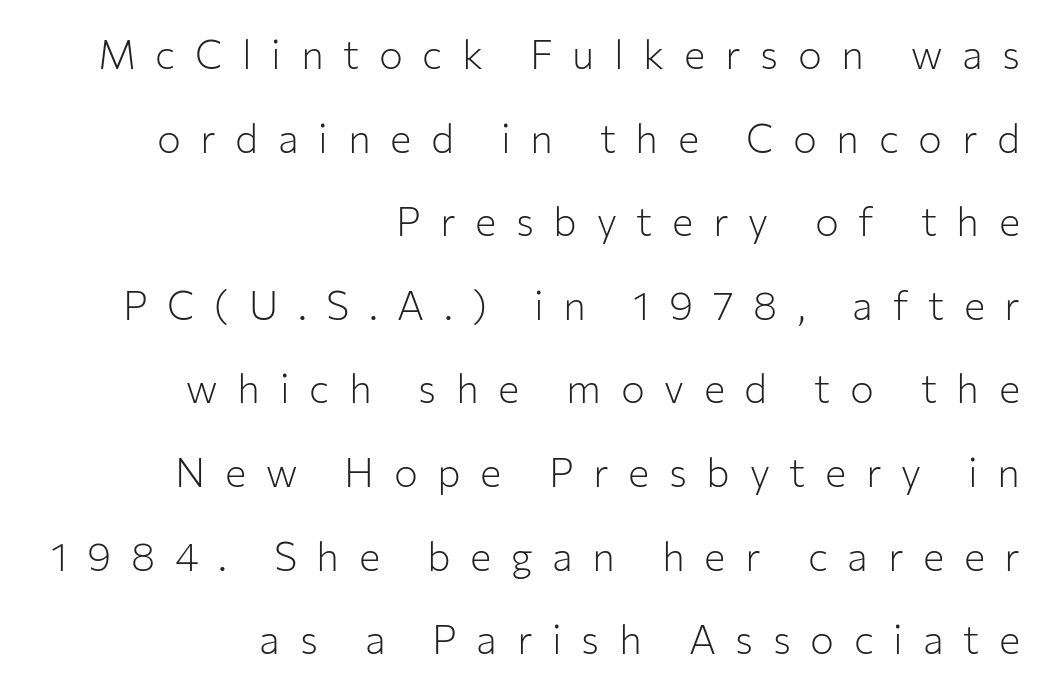
{"serif": "no", "italic": "no", "bold": "no", "weight": "light", "width": "normal", "stroke_contrast": "low", "x_height": "medium", "monospaced": "no", "underline": "no", "align": "right", "line_spacing": "loose", "line_spacing_ratio": 2.09, "letter_spacing": "wide", "letter_spacing_em": 0.49, "glyph_px": 40}
